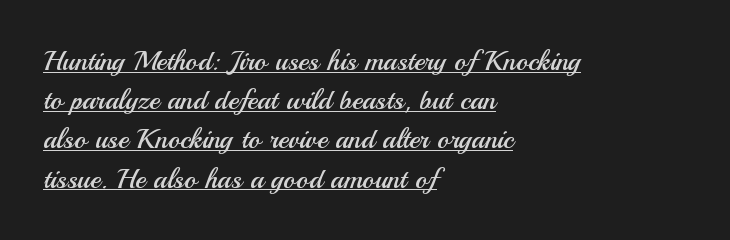
Q: Is the text bold? A: No.
Q: Is the text italic (slanted)? A: Yes.
Q: Is the typeface a serif or a sans-serif typeface? A: Sans-serif.
Q: Is the text underlined? A: Yes.
Q: How is the paragraph aligned? A: Left-aligned.
Q: Is the spacing between letters normal or unusually wide? A: Normal.
Q: Is the spacing between lines tight, normal or loose? A: Normal.
Q: Width (condensed, normal, or wide)? A: Normal.
Q: Stroke contrast? A: Medium.
Q: x-height? A: Small.
Q: Monospaced? A: No.
